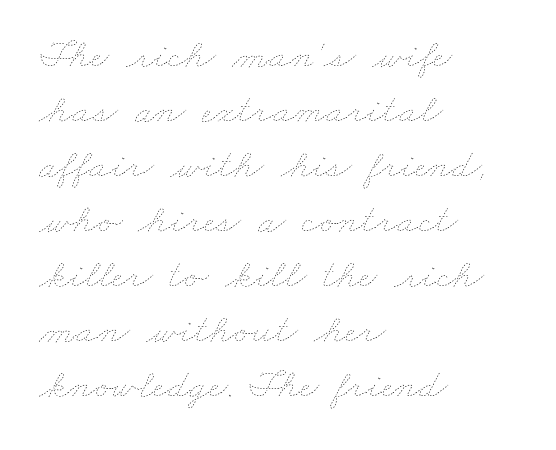
The image shows 41 px thin, wide type; set left-aligned, normal line spacing (1.34x), normal letter spacing, not underlined; low stroke contrast and a small x-height.
